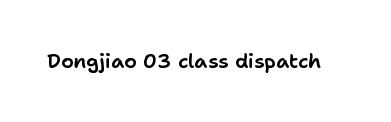
{"italic": "no", "underline": "no", "letter_spacing": "normal", "letter_spacing_em": 0.0, "glyph_px": 20}
